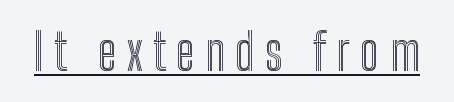
{"italic": "no", "width": "condensed", "x_height": "medium", "monospaced": "no", "underline": "yes", "letter_spacing": "wide", "letter_spacing_em": 0.2, "glyph_px": 51}
